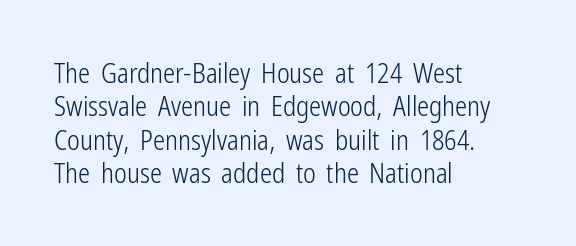
{"italic": "no", "bold": "no", "underline": "no", "align": "left", "line_spacing_ratio": 1.24, "letter_spacing": "normal", "letter_spacing_em": 0.0, "glyph_px": 27}
